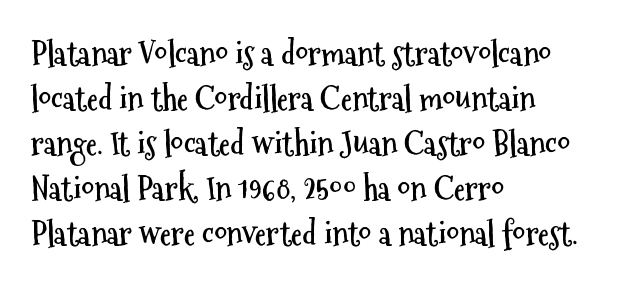
Q: Is the text bold? A: Yes.
Q: Is the text italic (slanted)? A: No, it is upright.
Q: Is the typeface a serif or a sans-serif typeface? A: Sans-serif.
Q: Is the text underlined? A: No.
Q: How is the paragraph aligned? A: Left-aligned.
Q: Is the spacing between letters normal or unusually wide? A: Normal.
Q: Is the spacing between lines tight, normal or loose? A: Normal.
Q: Width (condensed, normal, or wide)? A: Condensed.
Q: Stroke contrast? A: Medium.
Q: x-height? A: Medium.
Q: Monospaced? A: No.
